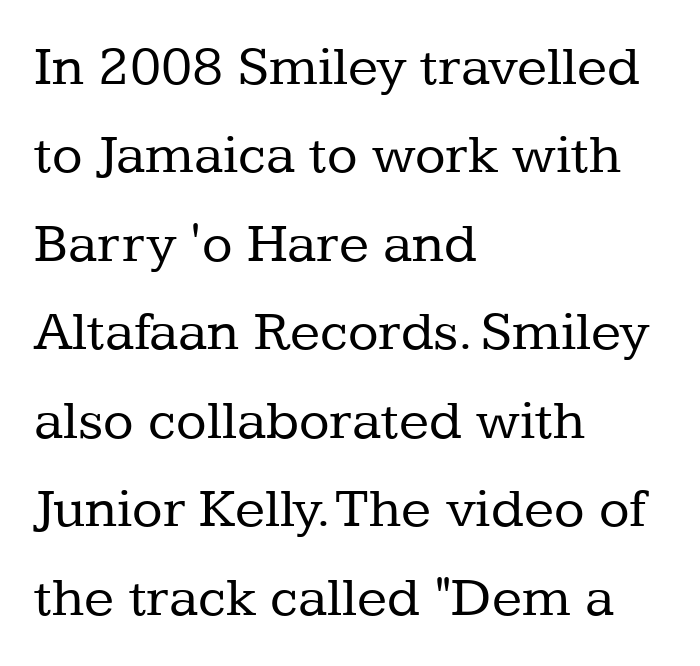
The image shows 56 px regular-weight serif type, upright; set left-aligned, normal line spacing (1.58x), normal letter spacing, not underlined; low stroke contrast and a medium x-height.
